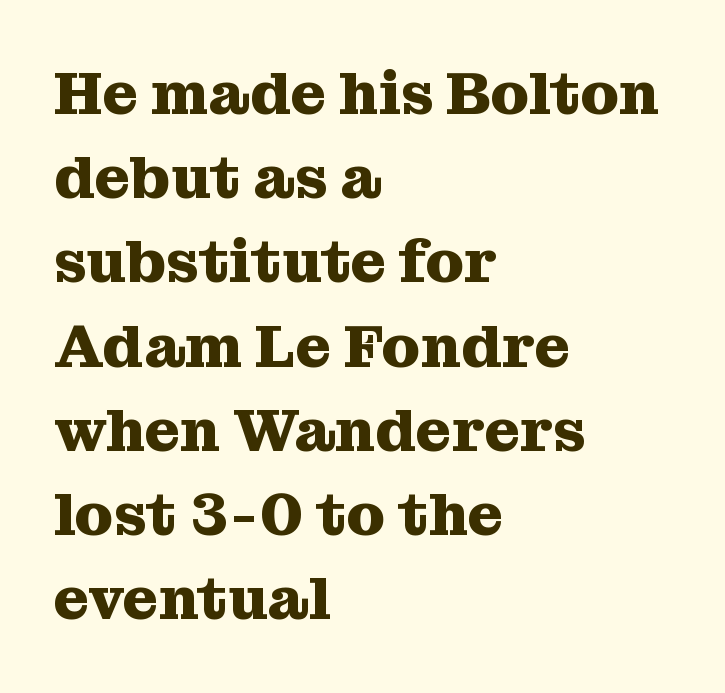
The image shows 61 px heavy serif type, upright; set left-aligned, normal line spacing (1.38x), normal letter spacing, not underlined; medium stroke contrast and a medium x-height.
